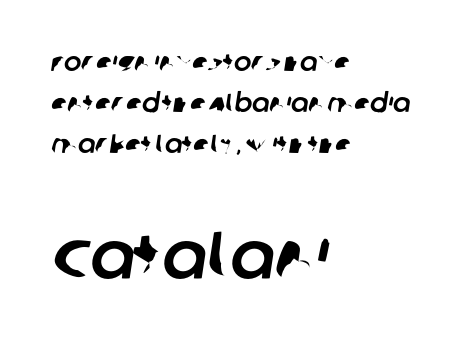
{"serif": "no", "width": "normal", "stroke_contrast": "low", "x_height": "large", "monospaced": "no", "underline": "no", "align": "left", "line_spacing": "normal", "line_spacing_ratio": 1.58, "letter_spacing": "normal", "letter_spacing_em": 0.0, "larger_block": "second", "size_ratio": 2.54, "glyph_px": 66}
